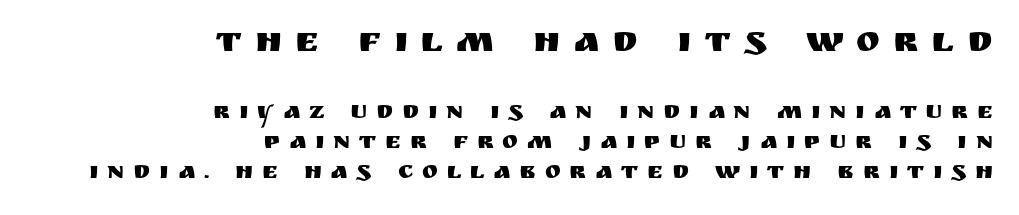
The image shows 36 px sans-serif type, upright; set right-aligned, normal line spacing (1.27x), unusually wide letter spacing (+0.37 em), not underlined; the first (top) block is 1.5x larger; medium stroke contrast and a large x-height.
